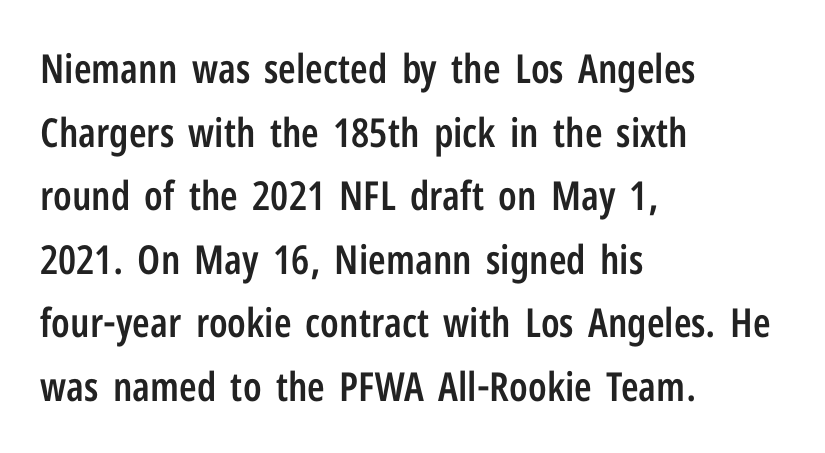
Tall strokes in this sample are plumb rather than angled. The rendering uses natural spacing where letterforms have individual widths. Glyph-to-glyph distance matches everyday printed text. What's the leading like? Ordinary, nothing unusual. A semibold gives these letters moderate extra thickness, short of bold. A clean baseline with only descenders dipping below it.
